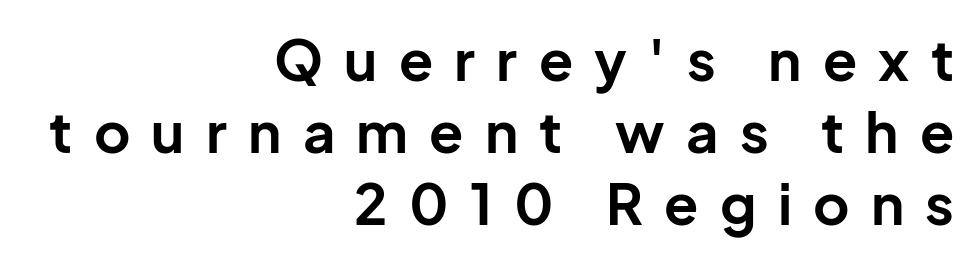
{"serif": "no", "italic": "no", "bold": "yes", "weight": "bold", "width": "normal", "stroke_contrast": "low", "x_height": "medium", "monospaced": "no", "underline": "no", "align": "right", "line_spacing": "normal", "line_spacing_ratio": 1.29, "letter_spacing": "wide", "letter_spacing_em": 0.38, "glyph_px": 56}
